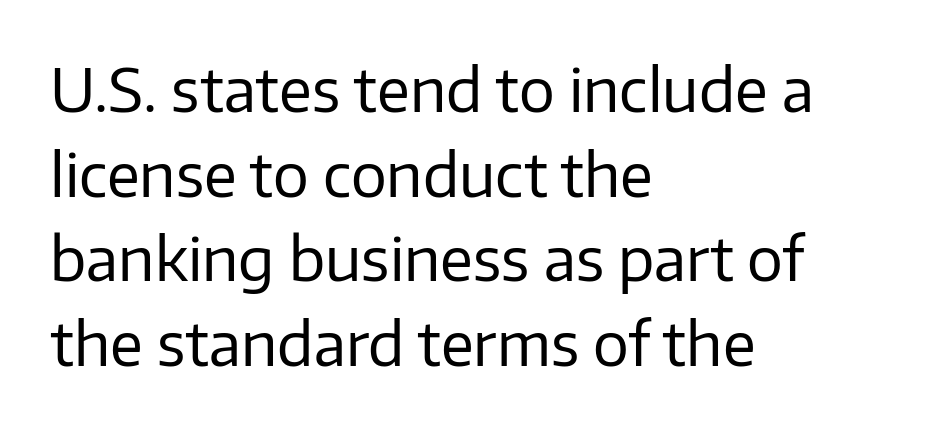
Q: Is the text bold? A: No.
Q: Is the text italic (slanted)? A: No, it is upright.
Q: Is the typeface a serif or a sans-serif typeface? A: Sans-serif.
Q: Is the text underlined? A: No.
Q: How is the paragraph aligned? A: Left-aligned.
Q: Is the spacing between letters normal or unusually wide? A: Normal.
Q: Is the spacing between lines tight, normal or loose? A: Normal.
Q: Width (condensed, normal, or wide)? A: Normal.
Q: Stroke contrast? A: Low.
Q: x-height? A: Medium.
Q: Monospaced? A: No.
